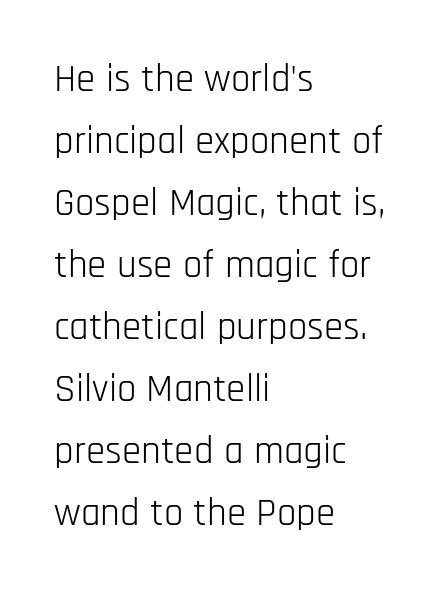
Q: Is the text bold? A: No.
Q: Is the text italic (slanted)? A: No, it is upright.
Q: Is the typeface a serif or a sans-serif typeface? A: Sans-serif.
Q: Is the text underlined? A: No.
Q: How is the paragraph aligned? A: Left-aligned.
Q: Is the spacing between letters normal or unusually wide? A: Normal.
Q: Is the spacing between lines tight, normal or loose? A: Normal.
Q: Width (condensed, normal, or wide)? A: Condensed.
Q: Stroke contrast? A: Low.
Q: x-height? A: Large.
Q: Monospaced? A: No.
